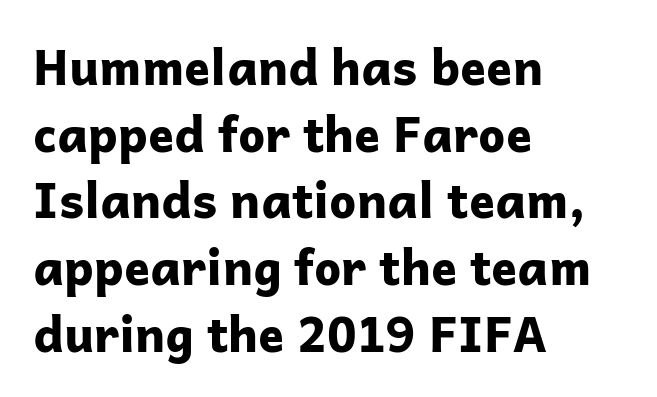
The image shows 48 px bold sans-serif type, upright; set left-aligned, normal line spacing (1.39x), normal letter spacing, not underlined; low stroke contrast and a medium x-height.
